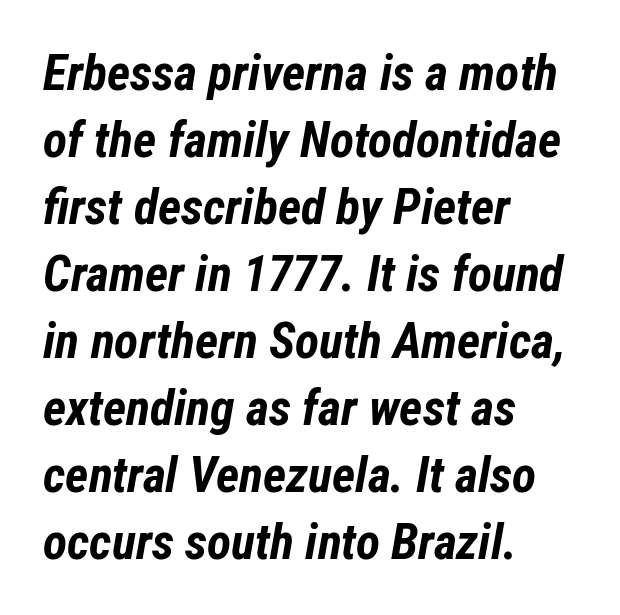
The face used here is proportionally spaced, like ordinary book or web type. A student would call this left alignment; a typographer would say flush left, rag right. Quick note: interline space is typical. What weight is shown? A full bold with thick strokes. Each word holds together tightly as a unit, with standard inter-letter gaps. This rendering features lettering with no underline.
